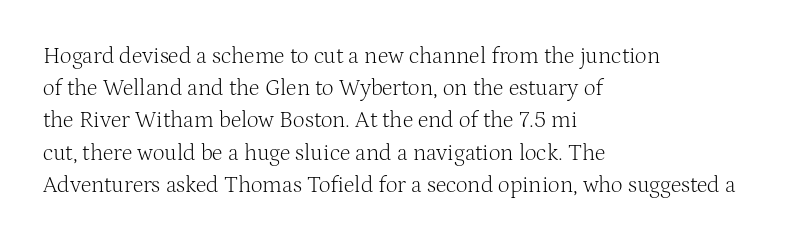
Q: Is the text bold? A: No.
Q: Is the text italic (slanted)? A: No, it is upright.
Q: Is the text underlined? A: No.
Q: How is the paragraph aligned? A: Left-aligned.
Q: Is the spacing between letters normal or unusually wide? A: Normal.
Q: Is the spacing between lines tight, normal or loose? A: Normal.
